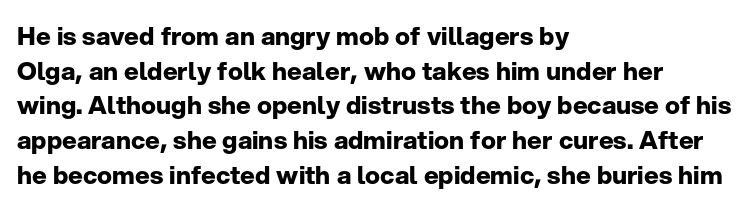
Q: Is the text bold? A: Yes.
Q: Is the text italic (slanted)? A: No, it is upright.
Q: Is the text underlined? A: No.
Q: How is the paragraph aligned? A: Left-aligned.
Q: Is the spacing between letters normal or unusually wide? A: Normal.
Q: Is the spacing between lines tight, normal or loose? A: Normal.
